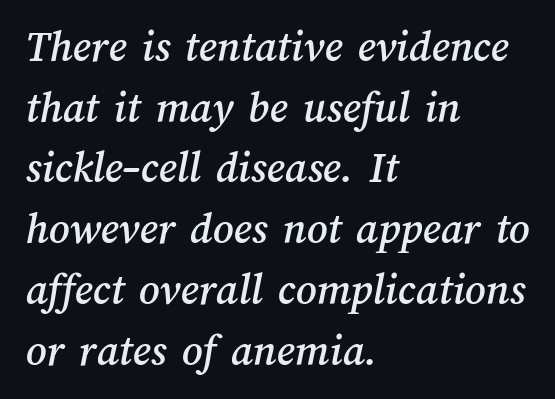
{"width": "normal", "stroke_contrast": "medium", "x_height": "medium", "monospaced": "no", "underline": "no", "align": "left", "line_spacing": "normal", "line_spacing_ratio": 1.35, "letter_spacing": "normal", "letter_spacing_em": 0.0, "glyph_px": 45}
